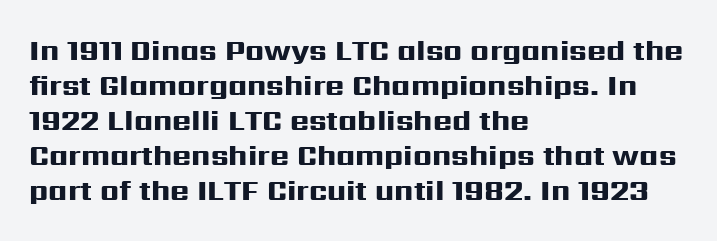
The glyphs have the mass of a bold cut. Every character sits straight up, as roman type does. The space beneath each line is pristine and unruled. This is sans-serif lettering, the kind often seen on screens and signage.
